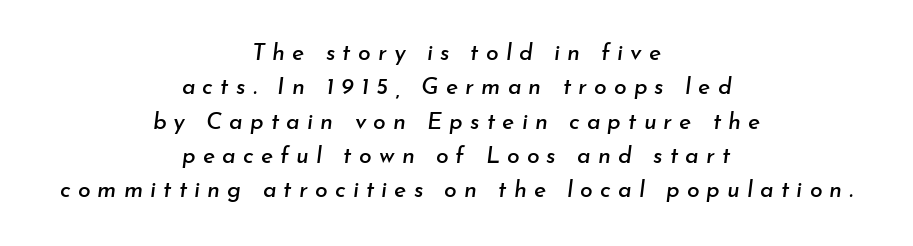
Q: Is the text italic (slanted)? A: Yes, it leans right by about 7 degrees.
Q: Is the text underlined? A: No.
Q: How is the paragraph aligned? A: Centered.
Q: Is the spacing between letters normal or unusually wide? A: Unusually wide.
Q: Is the spacing between lines tight, normal or loose? A: Normal.
